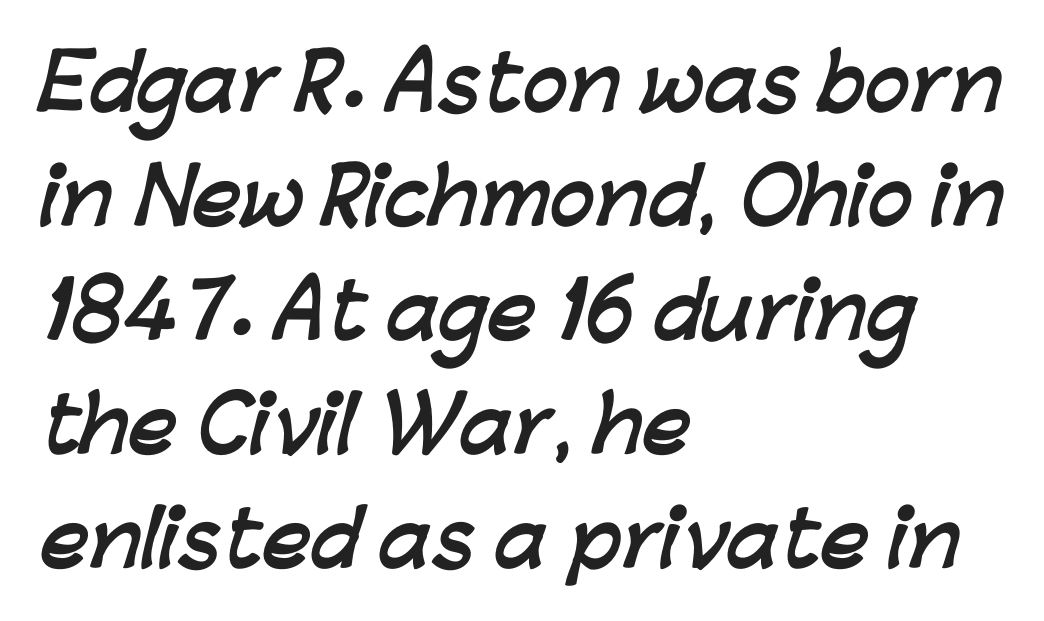
The image shows 75 px semibold sans-serif type; set left-aligned, normal line spacing (1.52x), normal letter spacing, not underlined; low stroke contrast and a medium x-height.
